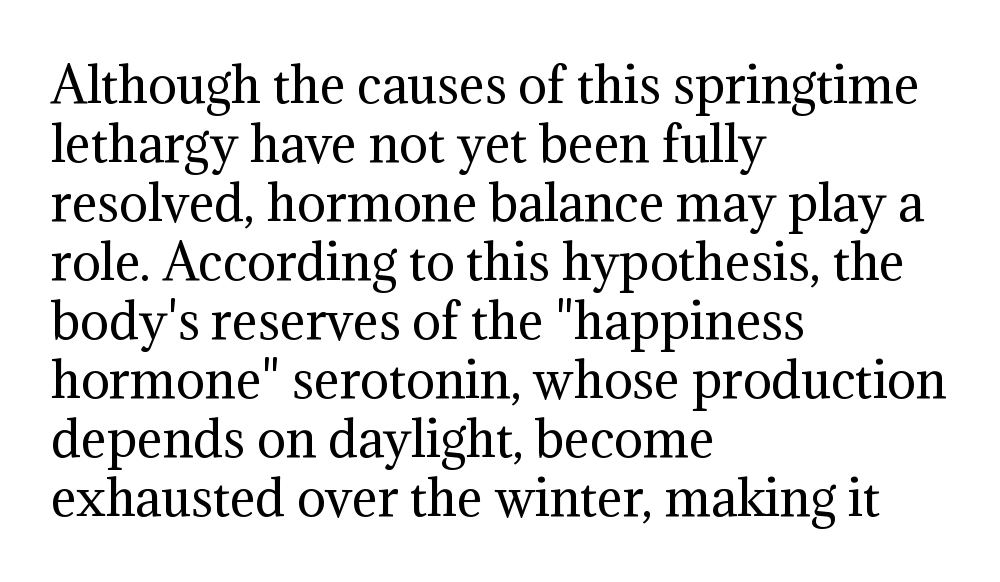
The image shows 48 px regular-weight serif type, upright; set left-aligned, line spacing 1.23x, normal letter spacing, not underlined; medium stroke contrast and a medium x-height.
